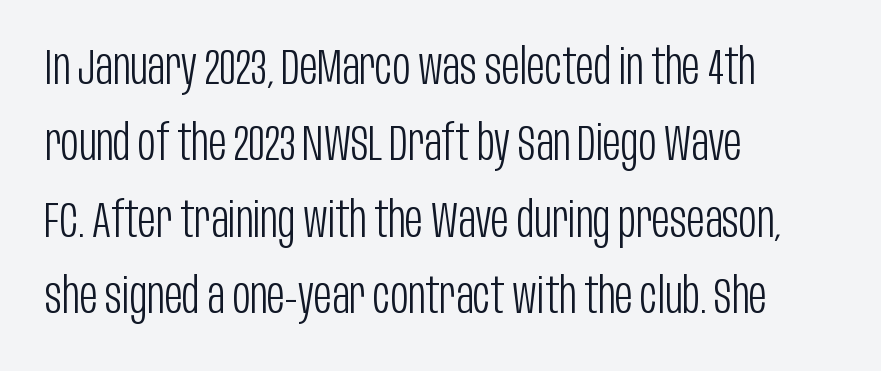
The image shows 49 px light, condensed sans-serif type, upright; set left-aligned, normal line spacing (1.56x), normal letter spacing, not underlined; low stroke contrast and a large x-height.
